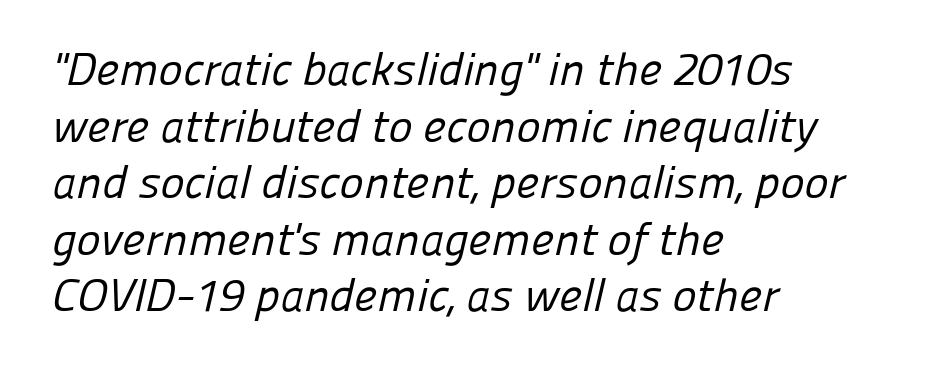
The image shows 46 px regular-weight sans-serif type; set left-aligned, line spacing 1.23x, normal letter spacing, not underlined; low stroke contrast and a medium x-height.
